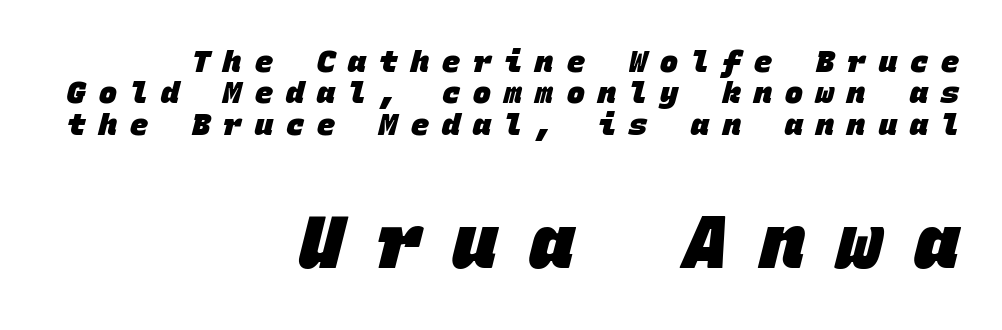
{"serif": "no", "bold": "yes", "weight": "heavy", "width": "normal", "stroke_contrast": "low", "x_height": "large", "monospaced": "yes", "underline": "no", "align": "right", "line_spacing": "tight", "line_spacing_ratio": 1.05, "letter_spacing": "wide", "letter_spacing_em": 0.44, "larger_block": "second", "size_ratio": 2.47, "glyph_px": 74}
